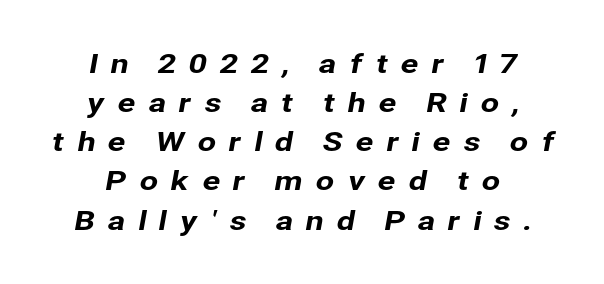
{"underline": "no", "align": "center", "line_spacing": "normal", "line_spacing_ratio": 1.45, "letter_spacing": "wide", "letter_spacing_em": 0.45, "glyph_px": 27}
